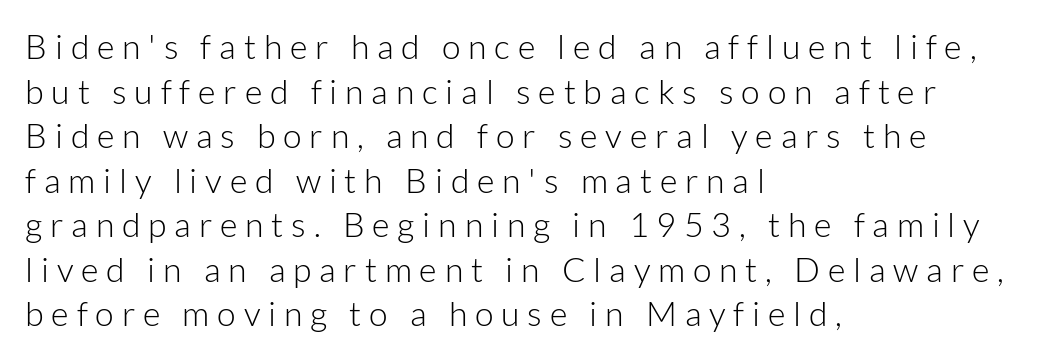
Q: Is the text bold? A: No.
Q: Is the text italic (slanted)? A: No, it is upright.
Q: Is the typeface a serif or a sans-serif typeface? A: Sans-serif.
Q: Is the text underlined? A: No.
Q: How is the paragraph aligned? A: Left-aligned.
Q: Is the spacing between letters normal or unusually wide? A: Unusually wide.
Q: Is the spacing between lines tight, normal or loose? A: Normal.
Q: Width (condensed, normal, or wide)? A: Normal.
Q: Stroke contrast? A: Low.
Q: x-height? A: Medium.
Q: Monospaced? A: No.
